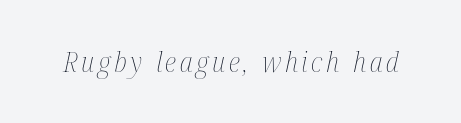
The image shows 28 px thin, condensed type, italic (leaning right); set not underlined; medium stroke contrast and a medium x-height.
